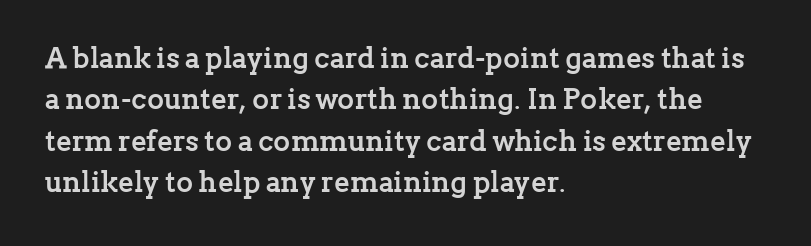
The rendering keeps characters at their native spacing. Looks like regular typesetting: each glyph gets only the width it needs. The words here are not underlined. Summary of weight: heavy, a full bold.
